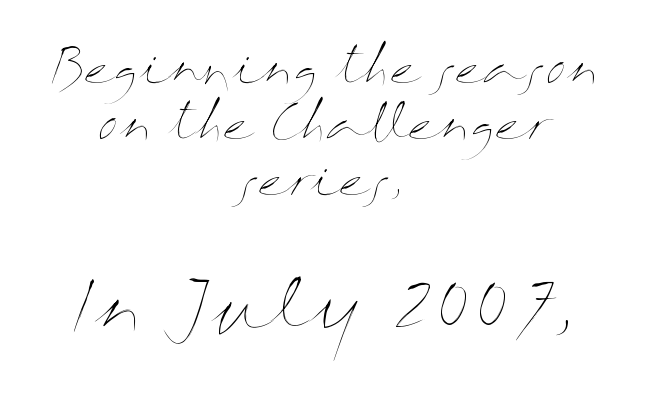
You could call the tracking neutral — neither tight nor loose. Proportional: the letters do not fall into vertical columns. Unbolded letterforms with no extra heft.
